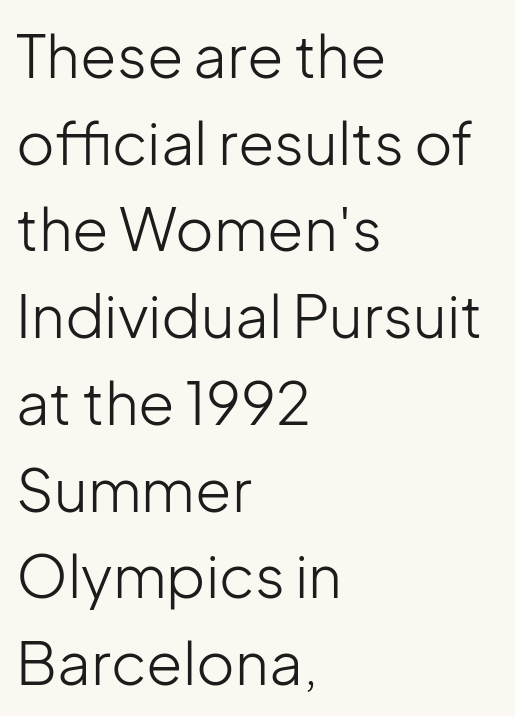
{"serif": "no", "italic": "no", "bold": "no", "weight": "light", "width": "normal", "stroke_contrast": "low", "x_height": "medium", "monospaced": "no", "underline": "no", "align": "left", "line_spacing": "normal", "line_spacing_ratio": 1.47, "letter_spacing": "normal", "letter_spacing_em": 0.0, "glyph_px": 59}
